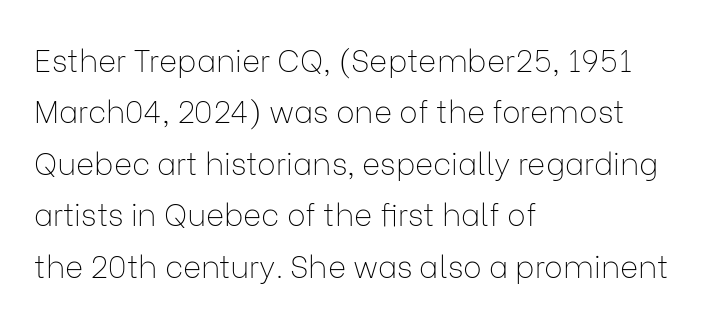
{"serif": "no", "italic": "no", "bold": "no", "weight": "thin", "width": "normal", "stroke_contrast": "low", "x_height": "medium", "monospaced": "no", "underline": "no", "align": "left", "line_spacing": "normal", "line_spacing_ratio": 1.66, "letter_spacing": "normal", "letter_spacing_em": 0.0, "glyph_px": 31}
